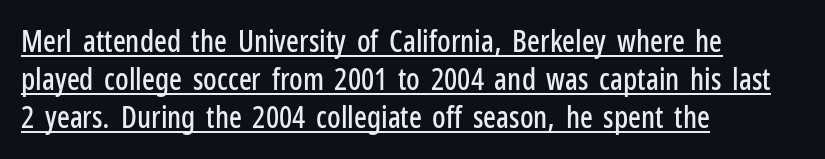
Regarding serifs, this sample does without them. One-word summary of the alignment: left. The letters stand upright; this is a roman face. The sample's only ornament is a line tracing under the words. Honestly, the row spacing looks completely unremarkable. Is the letter spacing exaggerated? No — it looks like the ordinary default.
